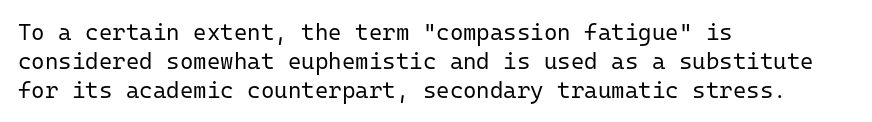
A typesetter would call this zero additional tracking. If you drew a line through each stem, it would be perfectly vertical. This block has exactly the height ordinary leading produces. Teacher's note: observe the even left margin — that is flush-left alignment. The area under the type is left untouched. This is not heavy type; no bold has been used.
